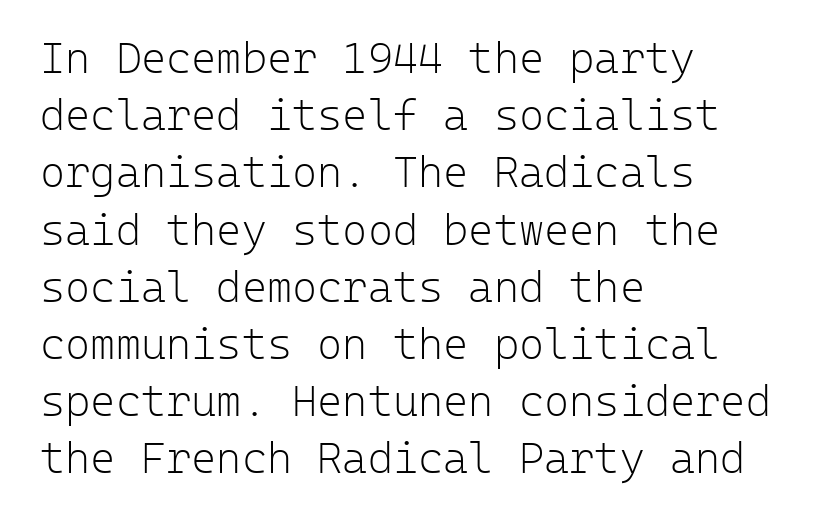
Q: Is the text bold? A: No.
Q: Is the text italic (slanted)? A: No, it is upright.
Q: Is the typeface a serif or a sans-serif typeface? A: Sans-serif.
Q: Is the text underlined? A: No.
Q: How is the paragraph aligned? A: Left-aligned.
Q: Is the spacing between letters normal or unusually wide? A: Normal.
Q: Is the spacing between lines tight, normal or loose? A: Normal.
Q: Width (condensed, normal, or wide)? A: Normal.
Q: Stroke contrast? A: Low.
Q: x-height? A: Medium.
Q: Monospaced? A: Yes.
